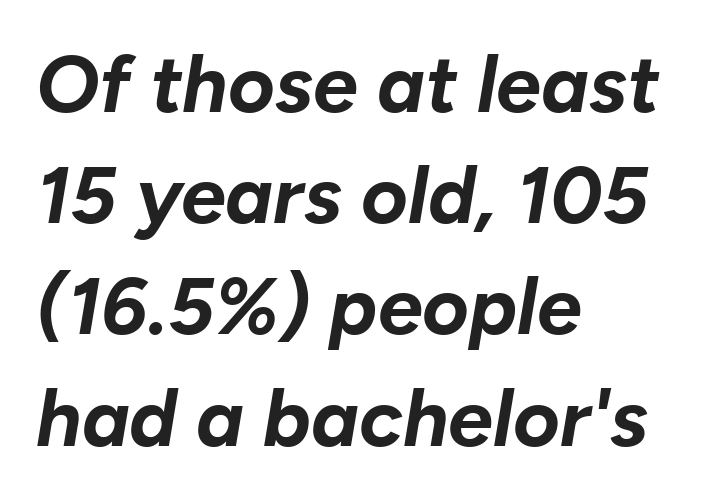
{"italic": "yes", "lean": "right", "slant_degrees": 10, "bold": "yes", "weight": "bold", "width": "normal", "stroke_contrast": "low", "x_height": "medium", "monospaced": "no", "underline": "no", "align": "left", "line_spacing": "normal", "line_spacing_ratio": 1.39, "letter_spacing": "normal", "letter_spacing_em": 0.0, "glyph_px": 80}
